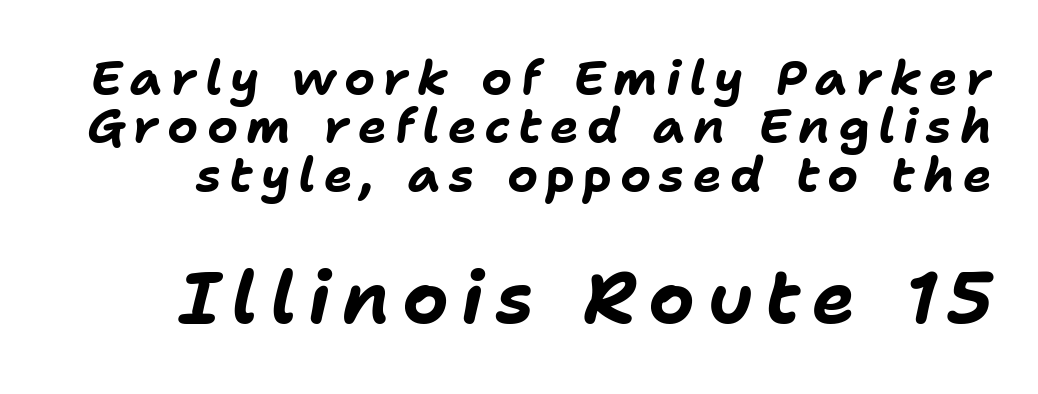
Q: Is the text bold? A: Yes.
Q: Is the text italic (slanted)? A: Yes, it leans right by about 11 degrees.
Q: Is the text underlined? A: No.
Q: Is the spacing between lines tight, normal or loose? A: Tight.
Q: Which block of text is set in a larger size, the first (top) or the second (bottom)? A: The second (bottom) one.
Q: Width (condensed, normal, or wide)? A: Normal.
Q: Stroke contrast? A: Low.
Q: x-height? A: Medium.
Q: Monospaced? A: No.
